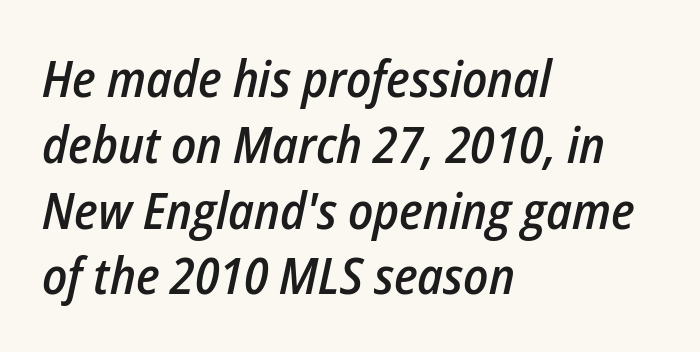
Q: Is the text bold? A: Semi-bold.
Q: Is the text italic (slanted)? A: Yes, it leans right by about 12 degrees.
Q: Is the text underlined? A: No.
Q: How is the paragraph aligned? A: Left-aligned.
Q: Is the spacing between letters normal or unusually wide? A: Normal.
Q: Is the spacing between lines tight, normal or loose? A: Normal.
Q: Width (condensed, normal, or wide)? A: Condensed.
Q: Stroke contrast? A: Low.
Q: x-height? A: Medium.
Q: Monospaced? A: No.
